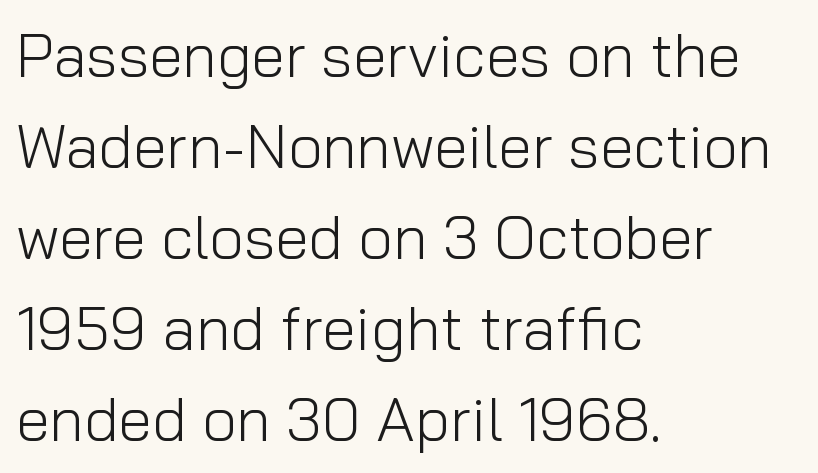
Look at the tracking — it's just the regular setting, nothing added. No letter is thick-stroked: the sample isn't bold. Characters remain perfectly vertical along every line. This block has exactly the height ordinary leading produces. Note the varied advance widths — an 'i' is clearly narrower than an 'm'.
